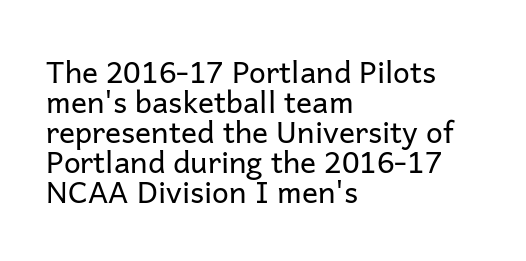
The image shows 30 px regular-weight sans-serif type, upright; set left-aligned, tight line spacing (1.0x), normal letter spacing, not underlined; low stroke contrast and a medium x-height.
